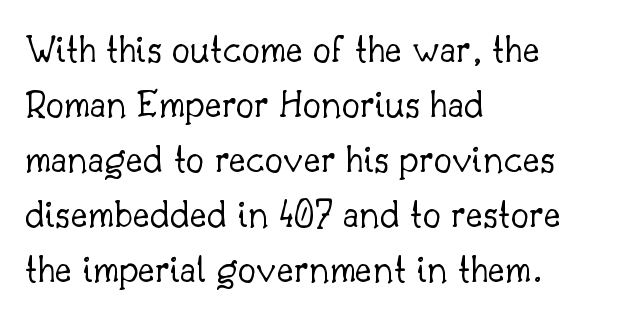
Q: Is the text bold? A: No.
Q: Is the text italic (slanted)? A: No, it is upright.
Q: Is the text underlined? A: No.
Q: How is the paragraph aligned? A: Left-aligned.
Q: Is the spacing between letters normal or unusually wide? A: Normal.
Q: Is the spacing between lines tight, normal or loose? A: Normal.
Q: Width (condensed, normal, or wide)? A: Normal.
Q: Stroke contrast? A: Low.
Q: x-height? A: Small.
Q: Monospaced? A: No.
